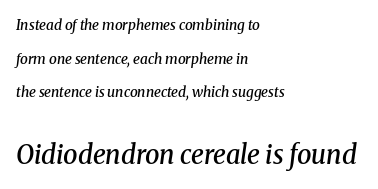
{"italic": "yes", "lean": "right", "slant_degrees": 8, "bold": "semi", "underline": "no", "align": "left", "line_spacing": "loose", "line_spacing_ratio": 2.41, "letter_spacing": "normal", "letter_spacing_em": 0.0, "larger_block": "second", "size_ratio": 1.86, "glyph_px": 26}
